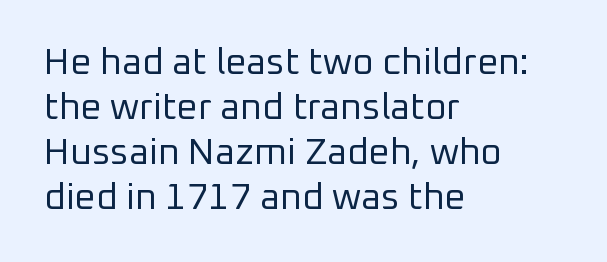
The passage shown is typed in a proportional face where columns would drift. Stems and bowls with no extra thickness — not bold. The letters stand upright; this is a roman face. Nope, no serifs anywhere on these letters. The setting favours the left margin, as ordinary paragraphs usually do. Just letters on the line, the space beneath them empty.
